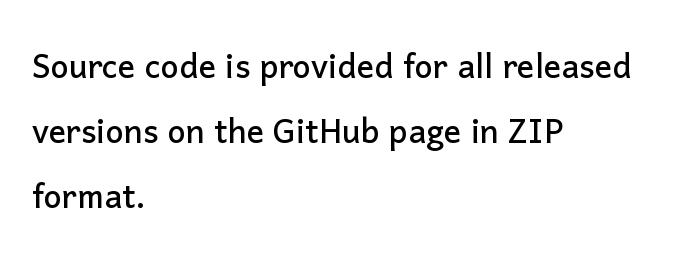
Rows of type keep a routine distance in the vertical direction. Decoration check: the copy has no underline. No feet cap the strokes, marking this as sans-serif type. What stands out about the letter spacing? Nothing — it is the standard amount. The compositor pushed each line to the left boundary. Posture: vertical.
